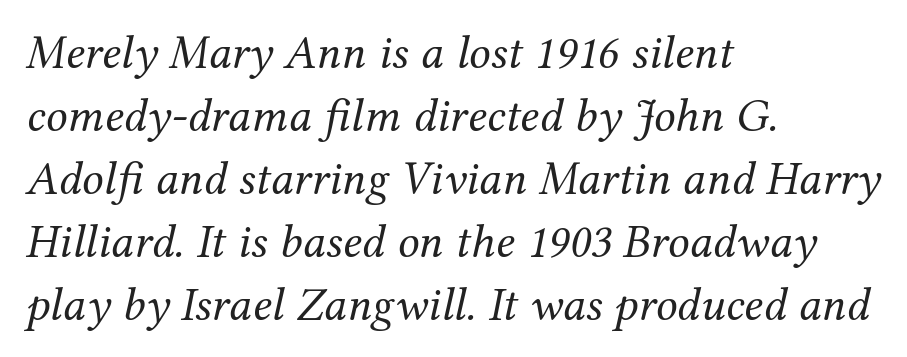
The image shows 48 px regular-weight serif type, italic (leaning right); set left-aligned, normal line spacing (1.31x), normal letter spacing, not underlined; medium stroke contrast and a medium x-height.
